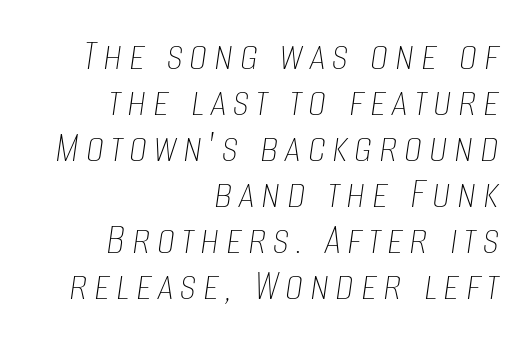
The image shows 46 px thin, condensed type, italic (leaning right); set right-aligned, tight line spacing (1.0x), not underlined; low stroke contrast and a large x-height.
